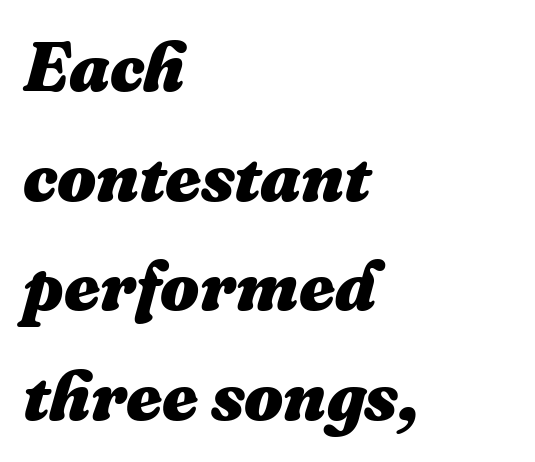
{"italic": "yes", "lean": "right", "slant_degrees": 16, "bold": "yes", "weight": "heavy", "width": "normal", "stroke_contrast": "medium", "x_height": "medium", "monospaced": "no", "underline": "no", "align": "left", "line_spacing": "normal", "line_spacing_ratio": 1.59, "letter_spacing": "normal", "letter_spacing_em": 0.0, "glyph_px": 69}
